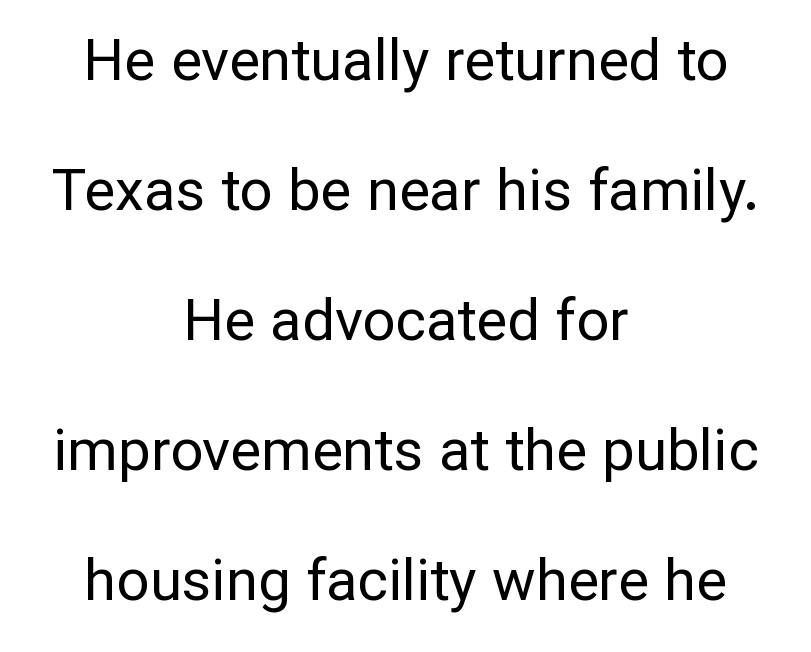
This rendering features lettering with no underline. You could fit nearly another row in the gap between these rows. Each line is balanced around a shared central axis. The letters look calm and open, with moderate or lighter stems.
